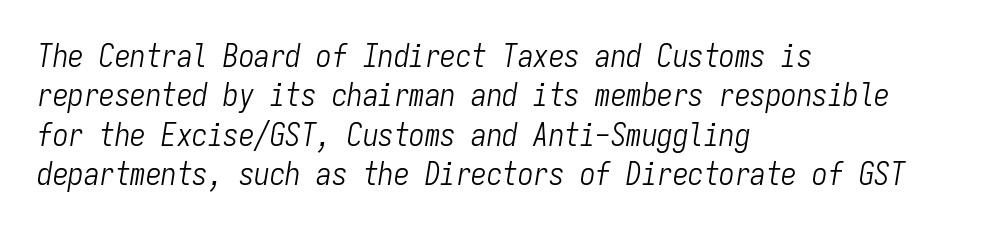
The image shows 31 px light, condensed type, italic (leaning right), monospaced; set left-aligned, normal line spacing (1.27x), normal letter spacing, not underlined; low stroke contrast and a medium x-height.
